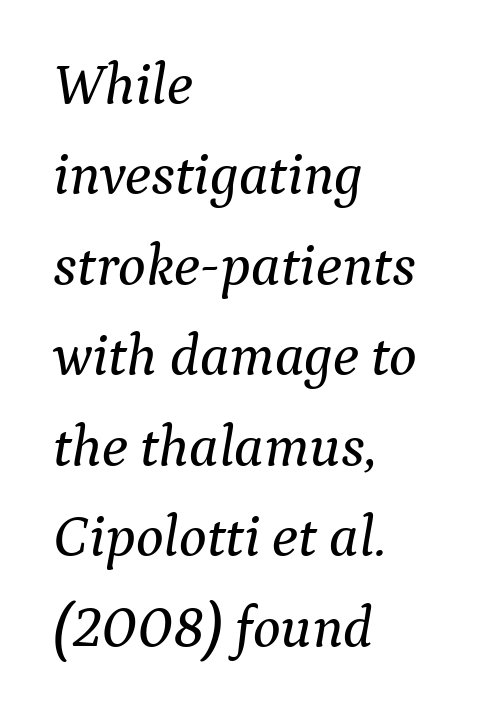
The image shows 58 px serif type, italic (leaning right); set left-aligned, normal line spacing (1.56x), normal letter spacing, not underlined; medium stroke contrast and a medium x-height.
